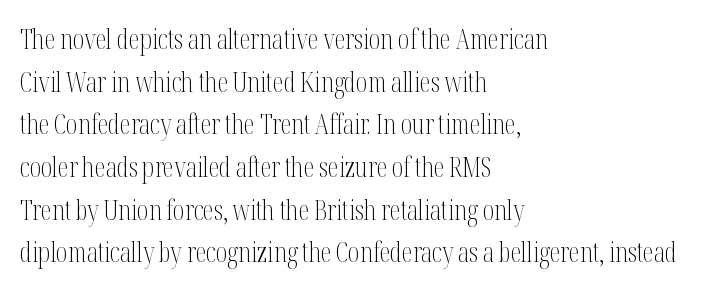
The ragged edge is on the right, which tells us the setting is flush left. Vertical strokes here are truly vertical. Heaviness? Minimal to ordinary, like unemphasized prose. Lines of text with bare space underneath.
